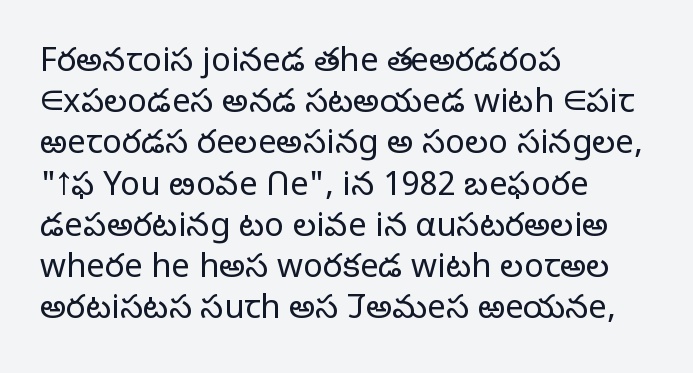
Q: Is the text bold? A: No.
Q: Is the text italic (slanted)? A: No, it is upright.
Q: Is the typeface a serif or a sans-serif typeface? A: Sans-serif.
Q: Is the text underlined? A: No.
Q: How is the paragraph aligned? A: Left-aligned.
Q: Is the spacing between letters normal or unusually wide? A: Normal.
Q: Is the spacing between lines tight, normal or loose? A: Normal.
Q: Width (condensed, normal, or wide)? A: Normal.
Q: Stroke contrast? A: Low.
Q: x-height? A: Medium.
Q: Monospaced? A: No.
